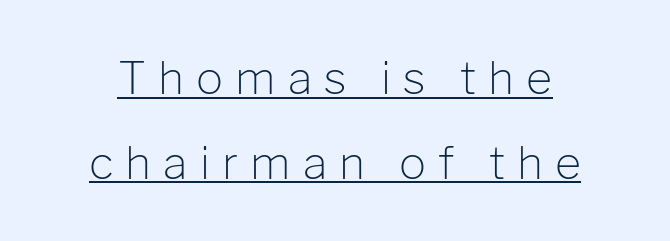
{"serif": "no", "italic": "no", "bold": "no", "weight": "light", "width": "normal", "stroke_contrast": "low", "x_height": "medium", "monospaced": "no", "underline": "yes", "line_spacing_ratio": 1.88, "letter_spacing": "wide", "letter_spacing_em": 0.27, "glyph_px": 45}
